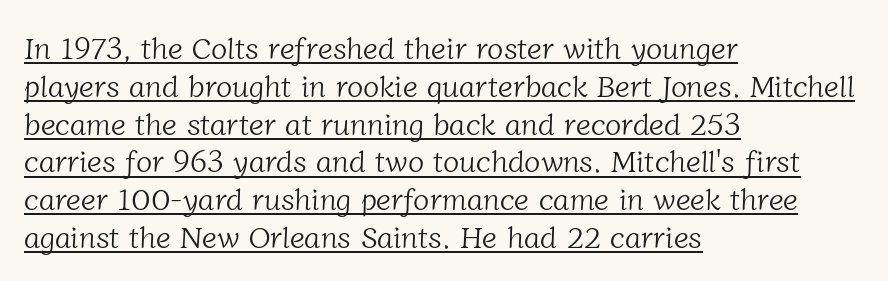
{"serif": "yes", "bold": "no", "weight": "light", "width": "normal", "stroke_contrast": "low", "x_height": "medium", "monospaced": "no", "underline": "yes", "align": "left", "line_spacing": "normal", "line_spacing_ratio": 1.26, "letter_spacing": "normal", "letter_spacing_em": 0.0, "glyph_px": 30}
